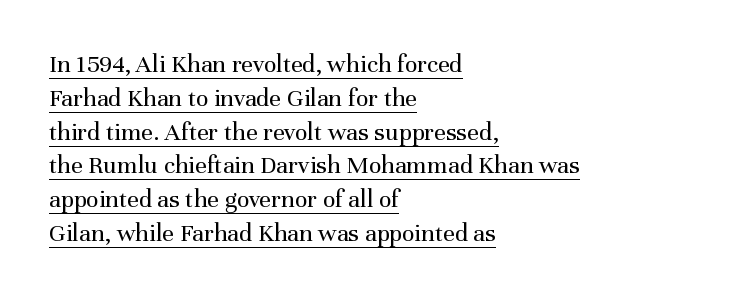
Upright lettering throughout. You can see a thin bar hugging the bottom of the glyphs. The rows are spaced the way most documents space them. This reads as an unemphasized weight, regular at the heaviest.
